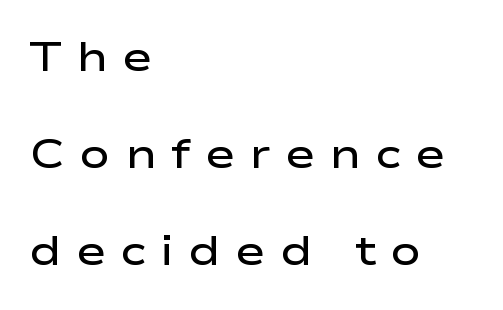
{"serif": "no", "italic": "no", "bold": "semi", "weight": "semibold", "width": "wide", "stroke_contrast": "low", "x_height": "medium", "monospaced": "no", "underline": "no", "align": "left", "line_spacing": "loose", "line_spacing_ratio": 2.37, "letter_spacing": "wide", "letter_spacing_em": 0.35, "glyph_px": 41}
